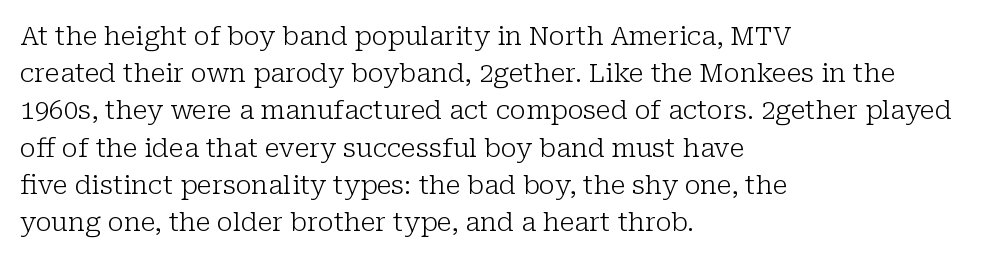
The rendering anchors every line to the left-hand side. A clean baseline with only descenders dipping below it. No chunkiness to these letters — they're not bold. Leading matches the norm, producing a regular column. Ascenders rise straight up at ninety degrees. Nobody touched the tracking dial on this one.
